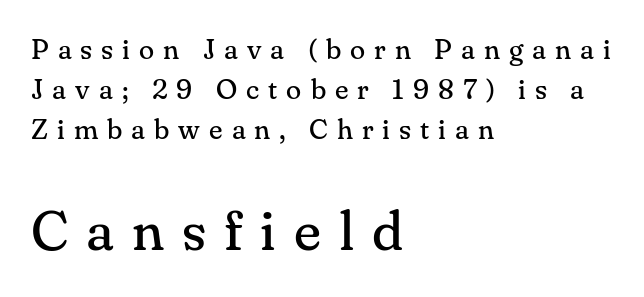
{"serif": "yes", "italic": "no", "bold": "no", "weight": "regular", "width": "normal", "stroke_contrast": "medium", "x_height": "small", "monospaced": "no", "underline": "no", "align": "left", "line_spacing": "normal", "line_spacing_ratio": 1.42, "letter_spacing": "wide", "letter_spacing_em": 0.32, "larger_block": "second", "size_ratio": 2.0, "glyph_px": 56}
